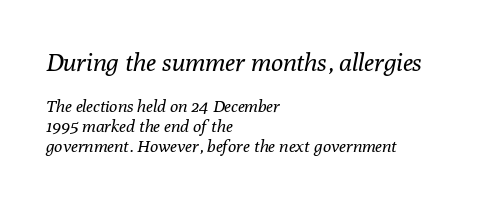
The image shows 25 px text type, italic (leaning right); set left-aligned, line spacing 1.17x, normal letter spacing, not underlined; the first (top) block is 1.47x larger.
